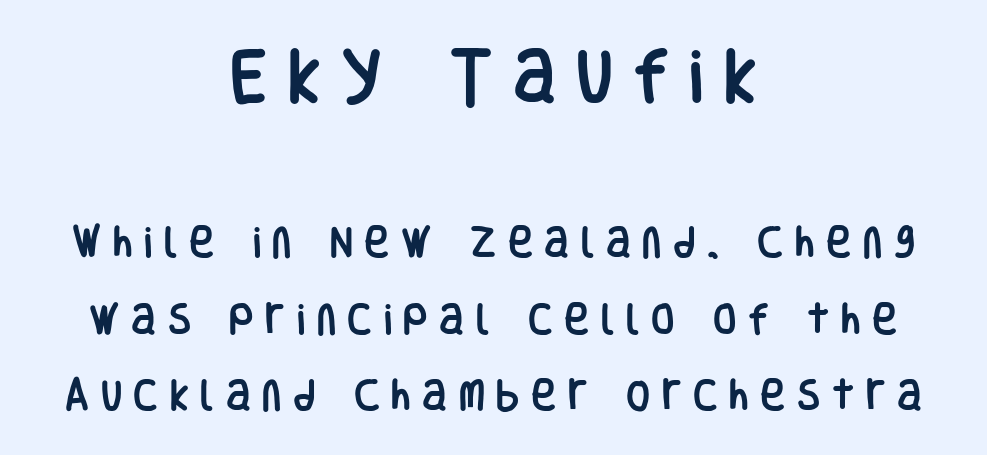
Q: Is the text italic (slanted)? A: No, it is upright.
Q: Is the typeface a serif or a sans-serif typeface? A: Sans-serif.
Q: Is the text underlined? A: No.
Q: How is the paragraph aligned? A: Centered.
Q: Is the spacing between letters normal or unusually wide? A: Unusually wide.
Q: Is the spacing between lines tight, normal or loose? A: Loose.
Q: Which block of text is set in a larger size, the first (top) or the second (bottom)? A: The first (top) one.
Q: Width (condensed, normal, or wide)? A: Condensed.
Q: Stroke contrast? A: Low.
Q: x-height? A: Large.
Q: Monospaced? A: No.
